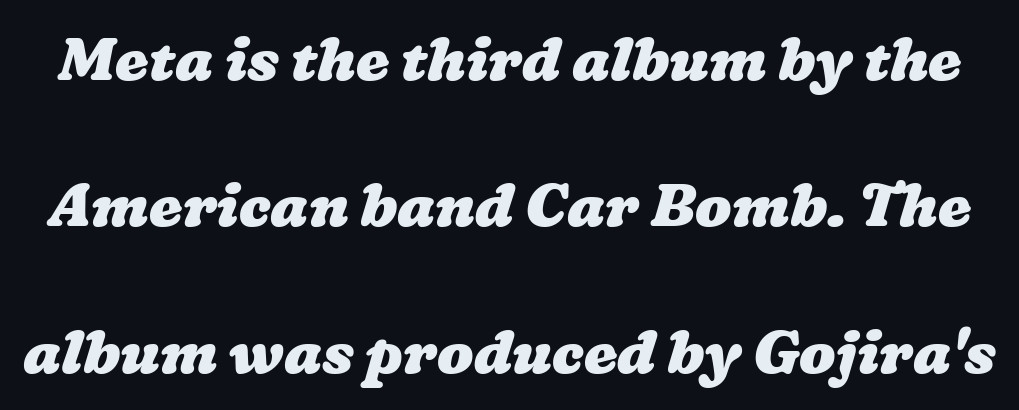
The image shows 60 px heavy, wide type; set loose line spacing (2.44x), normal letter spacing, not underlined; low stroke contrast and a medium x-height.
